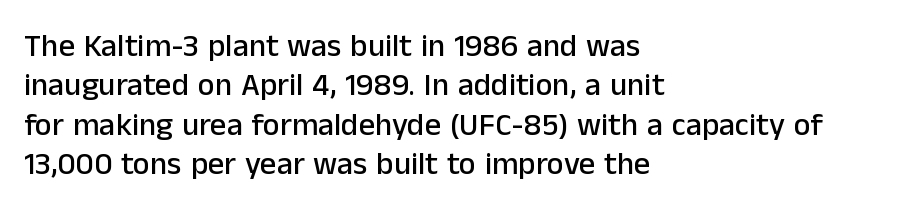
Observe the absence of serifs on each vertical stroke in this sample. Look at the tracking — it's just the regular setting, nothing added. Proportional: the letters do not fall into vertical columns. Underlining? Definitely not there. Caption: multi-line text, flush left, ragged right. Style check: upright.
